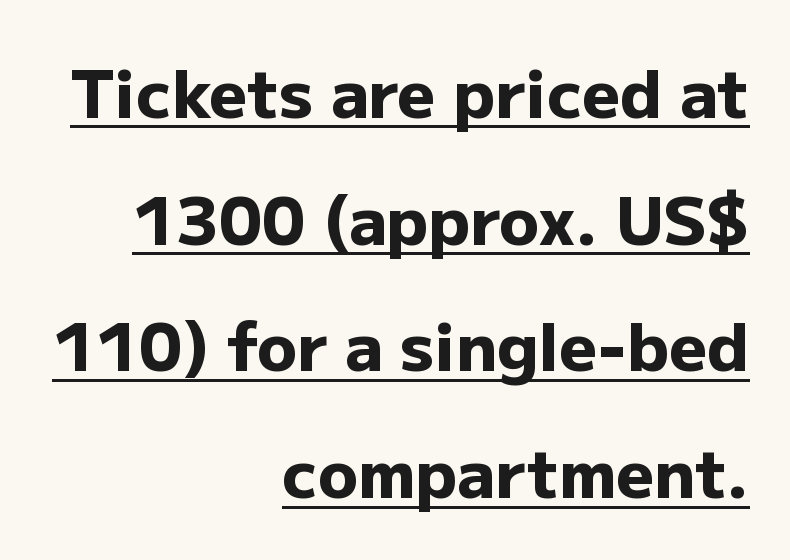
The image shows 66 px heavy sans-serif type, upright; set right-aligned, loose line spacing (1.92x), normal letter spacing, underlined; low stroke contrast and a medium x-height.
